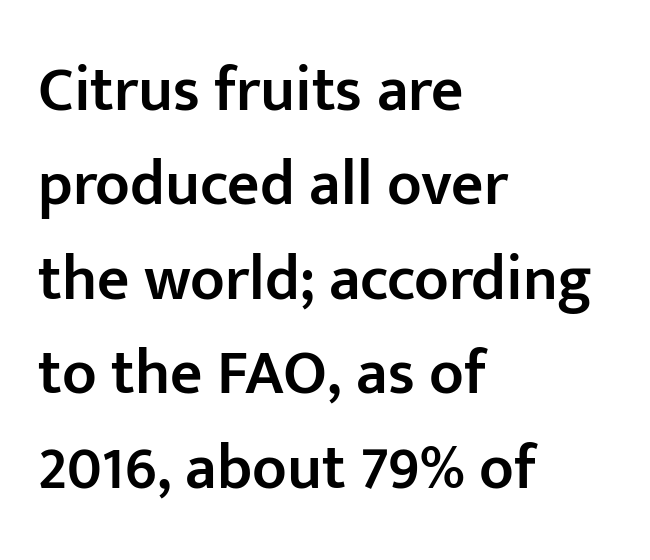
{"serif": "no", "italic": "no", "bold": "semi", "weight": "semibold", "width": "normal", "stroke_contrast": "low", "x_height": "medium", "monospaced": "no", "underline": "no", "align": "left", "line_spacing": "normal", "line_spacing_ratio": 1.5, "letter_spacing": "normal", "letter_spacing_em": 0.0, "glyph_px": 63}
